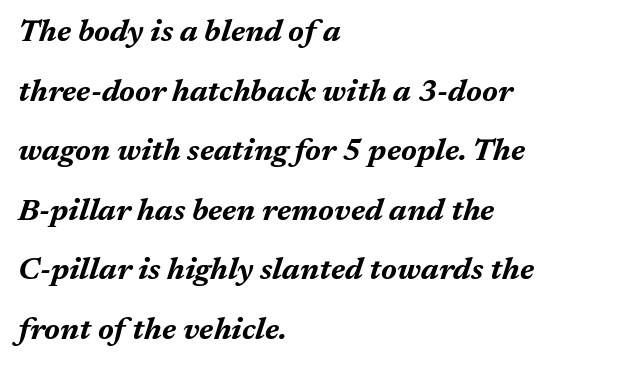
Each row of text sits above clean, open space. The lines are quadded left. You can tell it's italic because the verticals aren't actually vertical. Quick note: interline space is abundant.
